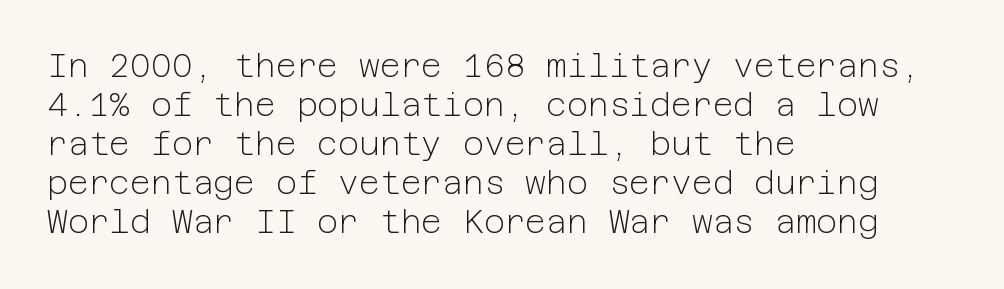
The image shows 32 px light sans-serif type, upright; set left-aligned, line spacing 1.22x, normal letter spacing, not underlined; low stroke contrast and a medium x-height.
